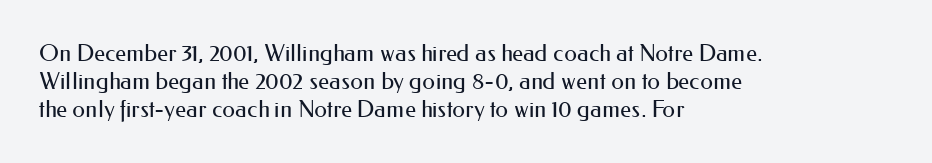
Q: Is the text bold? A: No.
Q: Is the text italic (slanted)? A: No, it is upright.
Q: Is the text underlined? A: No.
Q: How is the paragraph aligned? A: Left-aligned.
Q: Is the spacing between letters normal or unusually wide? A: Normal.
